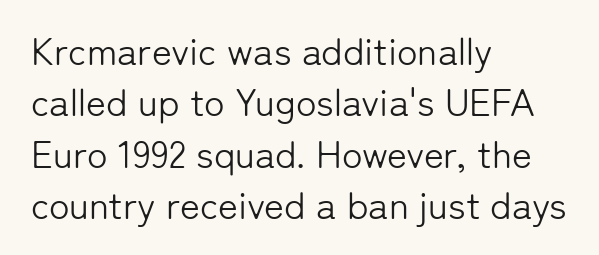
Q: Is the text bold? A: No.
Q: Is the text italic (slanted)? A: No, it is upright.
Q: Is the typeface a serif or a sans-serif typeface? A: Sans-serif.
Q: Is the text underlined? A: No.
Q: How is the paragraph aligned? A: Left-aligned.
Q: Is the spacing between letters normal or unusually wide? A: Normal.
Q: Is the spacing between lines tight, normal or loose? A: Normal.
Q: Width (condensed, normal, or wide)? A: Normal.
Q: Stroke contrast? A: Low.
Q: x-height? A: Medium.
Q: Monospaced? A: No.
